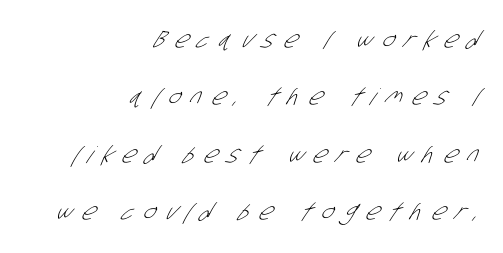
{"bold": "no", "underline": "no", "align": "right", "line_spacing": "loose", "line_spacing_ratio": 2.5, "letter_spacing": "wide", "letter_spacing_em": 0.45, "glyph_px": 23}
